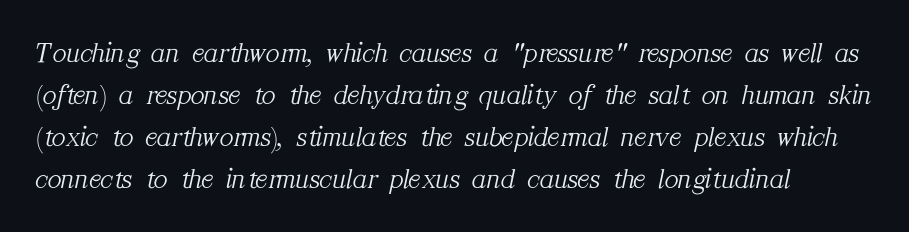
Each letter's strokes conclude with small projecting serifs. The glyphs look as if they've been sheared to an angle. Bare-footed words on every line. Compared with a typical body face, this is equally light or lighter still. Looks like regular typesetting: each glyph gets only the width it needs.
